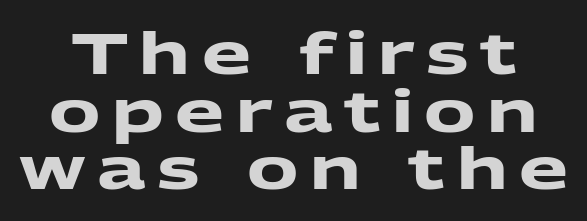
Q: Is the text bold? A: Yes.
Q: Is the typeface a serif or a sans-serif typeface? A: Sans-serif.
Q: Is the text underlined? A: No.
Q: Is the spacing between letters normal or unusually wide? A: Unusually wide.
Q: Is the spacing between lines tight, normal or loose? A: Tight.
Q: Width (condensed, normal, or wide)? A: Wide.
Q: Stroke contrast? A: Medium.
Q: x-height? A: Medium.
Q: Monospaced? A: No.
